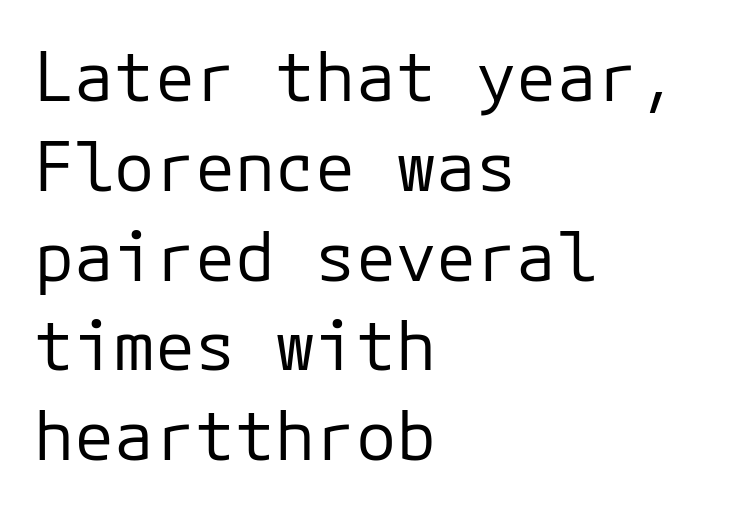
Q: Is the text bold? A: No.
Q: Is the text italic (slanted)? A: No, it is upright.
Q: Is the typeface a serif or a sans-serif typeface? A: Sans-serif.
Q: Is the text underlined? A: No.
Q: How is the paragraph aligned? A: Left-aligned.
Q: Is the spacing between letters normal or unusually wide? A: Normal.
Q: Is the spacing between lines tight, normal or loose? A: Normal.
Q: Width (condensed, normal, or wide)? A: Normal.
Q: Stroke contrast? A: Low.
Q: x-height? A: Medium.
